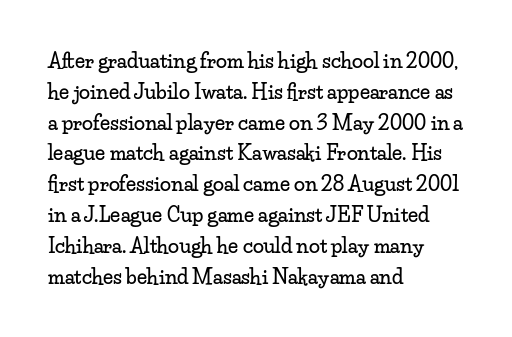
{"italic": "no", "underline": "no", "align": "left", "line_spacing": "normal", "line_spacing_ratio": 1.54, "letter_spacing": "normal", "letter_spacing_em": 0.0, "glyph_px": 20}
